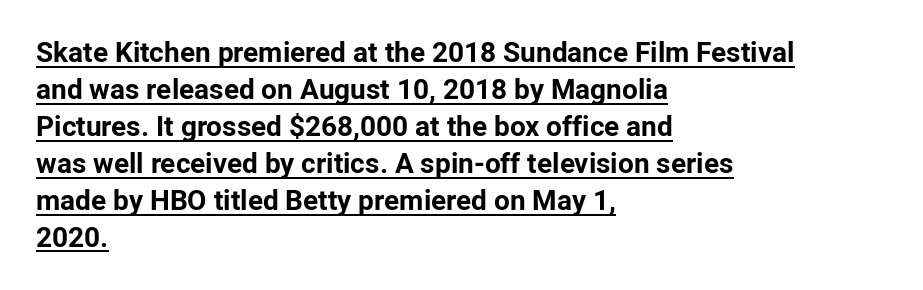
The image shows 28 px bold sans-serif type, upright; set left-aligned, normal line spacing (1.32x), normal letter spacing, underlined; low stroke contrast and a medium x-height.
